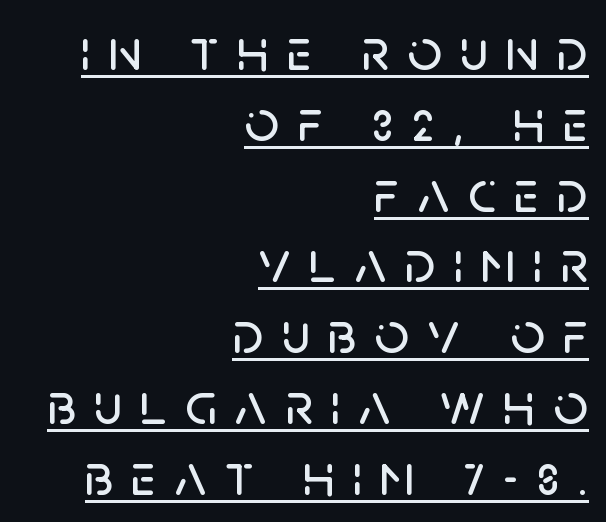
The image shows 60 px sans-serif type, upright; set right-aligned, line spacing 1.18x, unusually wide letter spacing (+0.3 em), underlined; low stroke contrast and a large x-height.
